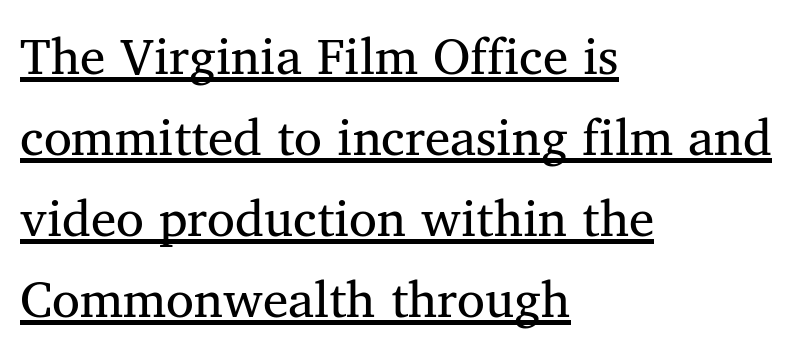
The image shows 51 px regular-weight serif type, upright; set left-aligned, normal line spacing (1.59x), normal letter spacing, underlined; medium stroke contrast and a medium x-height.
